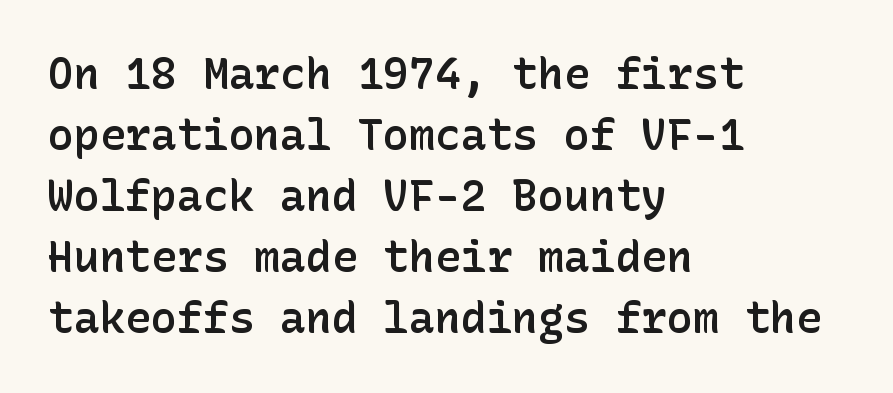
The image shows 43 px semibold sans-serif type, upright; set left-aligned, normal line spacing (1.42x), normal letter spacing, not underlined; low stroke contrast and a medium x-height.
